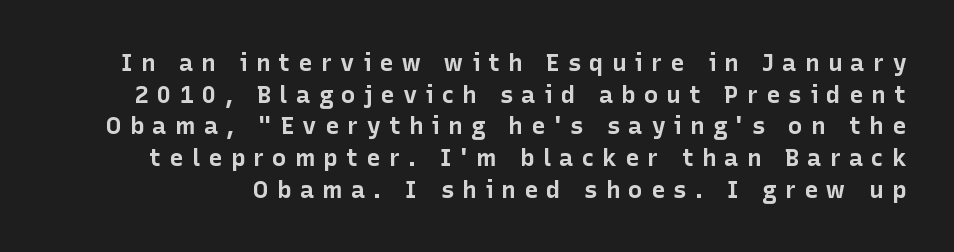
{"italic": "no", "bold": "yes", "underline": "no", "line_spacing": "normal", "line_spacing_ratio": 1.32, "letter_spacing": "wide", "letter_spacing_em": 0.34, "glyph_px": 24}
